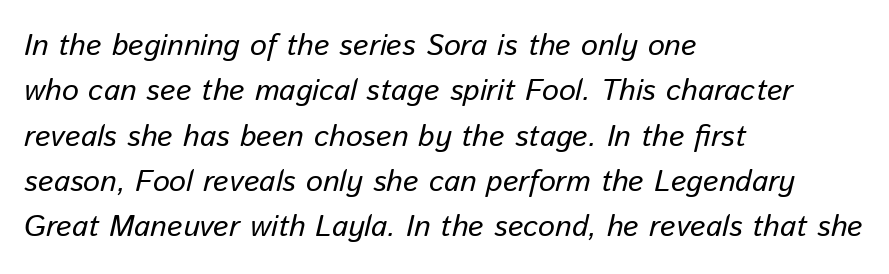
Q: Is the text italic (slanted)? A: Yes, it leans right by about 13 degrees.
Q: Is the text underlined? A: No.
Q: How is the paragraph aligned? A: Left-aligned.
Q: Is the spacing between letters normal or unusually wide? A: Normal.
Q: Is the spacing between lines tight, normal or loose? A: Normal.
Q: Width (condensed, normal, or wide)? A: Normal.
Q: Stroke contrast? A: Low.
Q: x-height? A: Medium.
Q: Monospaced? A: No.
